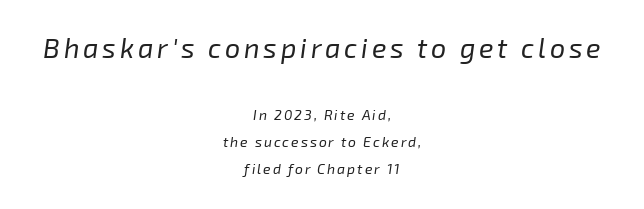
{"italic": "yes", "lean": "right", "slant_degrees": 8, "bold": "no", "underline": "no", "align": "center", "line_spacing": "loose", "line_spacing_ratio": 1.96, "larger_block": "first", "size_ratio": 1.93, "glyph_px": 27}
